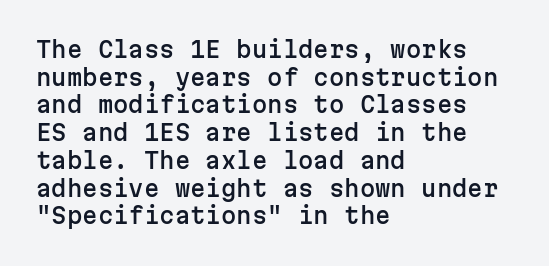
Q: Is the text italic (slanted)? A: No, it is upright.
Q: Is the text underlined? A: No.
Q: How is the paragraph aligned? A: Left-aligned.
Q: Is the spacing between letters normal or unusually wide? A: Normal.
Q: Is the spacing between lines tight, normal or loose? A: Normal.
